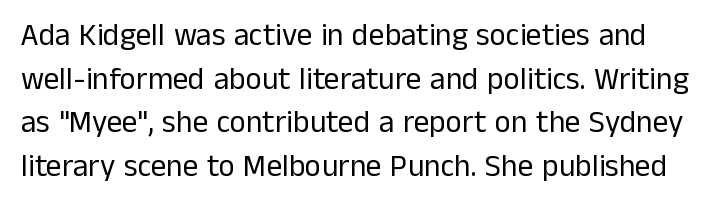
The image shows 31 px regular-weight sans-serif type, upright; set normal line spacing (1.41x), normal letter spacing, not underlined; low stroke contrast and a medium x-height.
